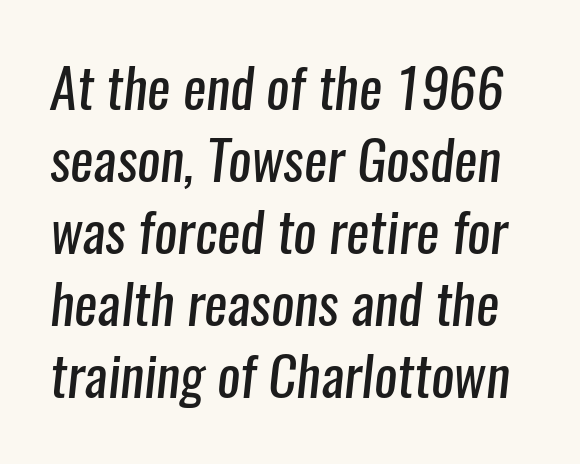
Tracking here is standard; glyphs follow each other at the usual distance. Look at the bottom of the vertical strokes: they stop flat, with no serifs. Think of a printed novel: that variable character pitch is what you see here. The characters are drawn with everyday or finer stroke widths. Only glyphs here, with clear space below each row.
